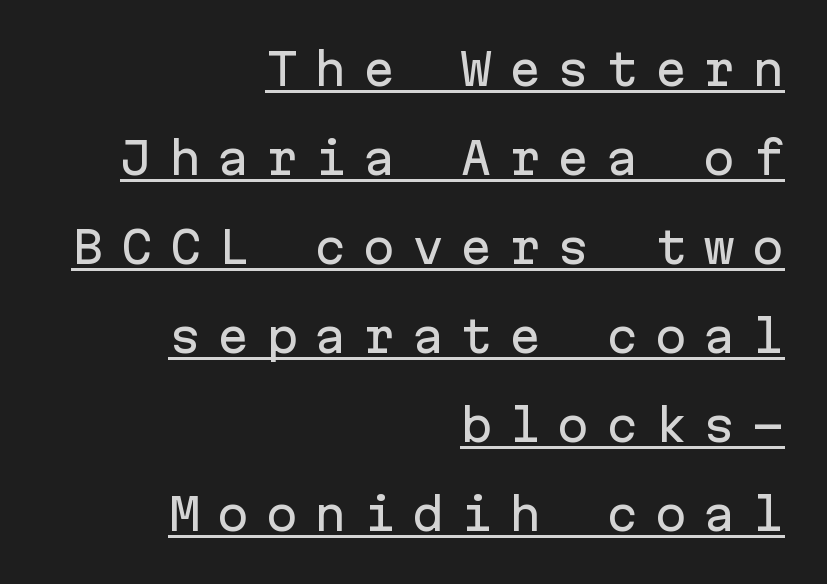
The image shows 43 px sans-serif type, upright, monospaced; set right-aligned, loose line spacing (2.07x), unusually wide letter spacing (+0.38 em), underlined; low stroke contrast and a medium x-height.
